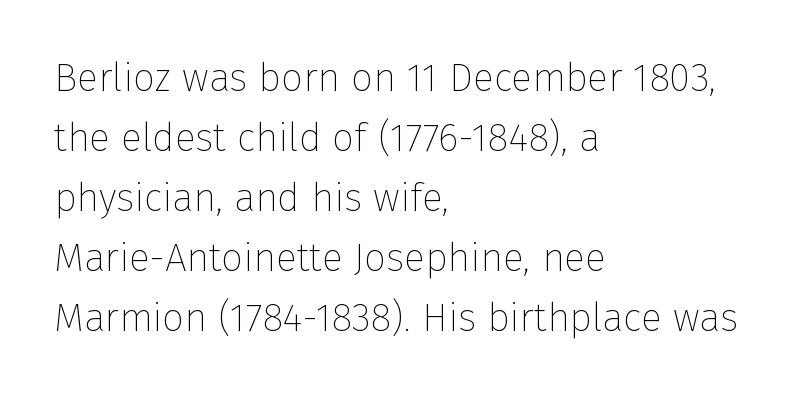
{"serif": "no", "italic": "no", "bold": "no", "weight": "thin", "width": "normal", "stroke_contrast": "low", "x_height": "medium", "monospaced": "no", "underline": "no", "align": "left", "line_spacing": "normal", "line_spacing_ratio": 1.54, "letter_spacing": "normal", "letter_spacing_em": 0.0, "glyph_px": 39}
